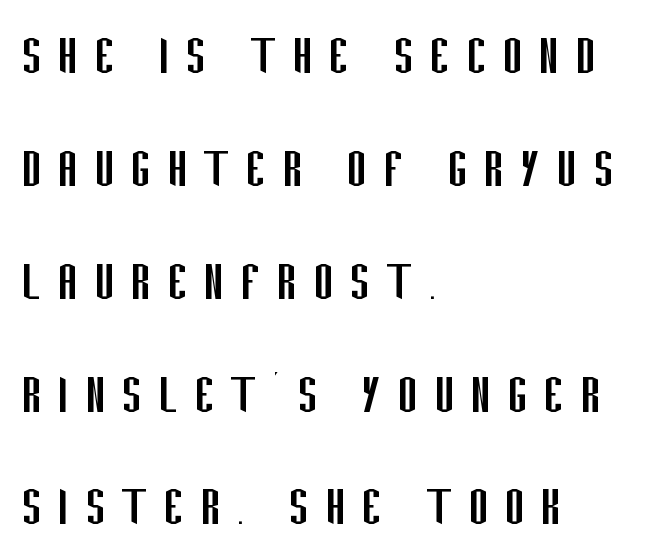
{"serif": "no", "italic": "no", "bold": "no", "weight": "regular", "width": "condensed", "stroke_contrast": "low", "x_height": "large", "monospaced": "no", "underline": "no", "align": "left", "line_spacing_ratio": 1.82, "letter_spacing": "wide", "letter_spacing_em": 0.25, "glyph_px": 62}
